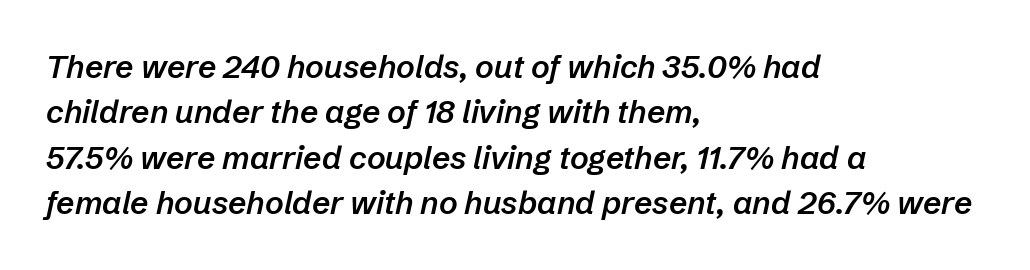
Notice how descenders clear the ascenders below comfortably — that's standard leading. The lettering tilts uniformly, giving the passage an italic look. Letters rest on an invisible, unmarked baseline. A classic flush-left, rag-right setting is used for this passage.
